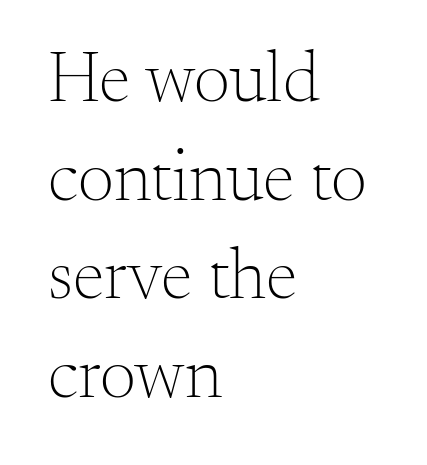
Students, note that the glyphs here touch the page at normal intervals. No chunkiness to these letters — they're not bold. In terms of posture, this sample is upright. A classic flush-left, rag-right setting is used for this passage. Whoever set this chose a conventional vertical rhythm.
